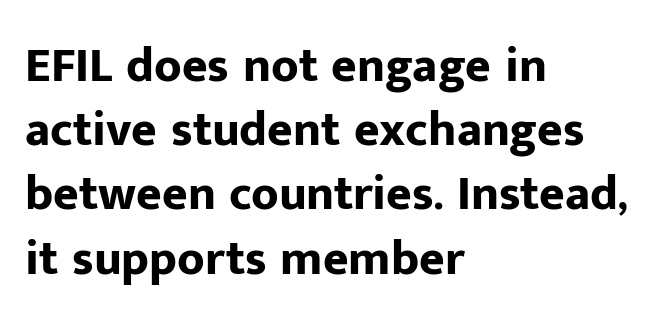
The image shows 49 px bold sans-serif type, upright; set left-aligned, normal line spacing (1.31x), normal letter spacing, not underlined; low stroke contrast and a medium x-height.
